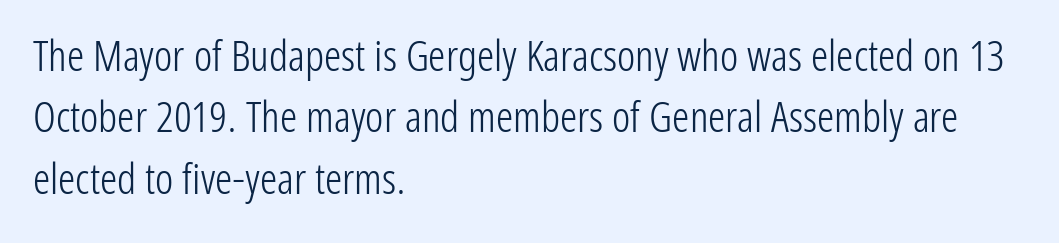
The image shows 43 px light, condensed sans-serif type, upright; set left-aligned, normal line spacing (1.43x), normal letter spacing, not underlined; low stroke contrast and a medium x-height.
